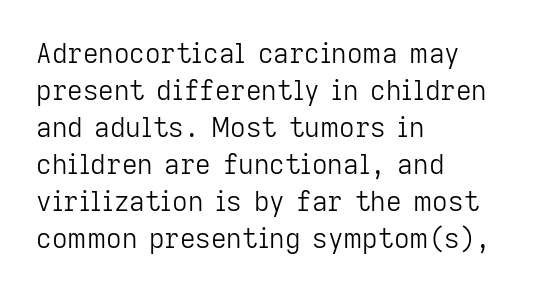
Reading down the block, your eye returns to a fixed left position each line. Tall strokes in this sample are plumb rather than angled. The rendering uses a moderate line-height, typical for paragraphs. This is not heavy type; no bold has been used. Any mark beneath the type? The region is blank. Each word holds together tightly as a unit, with standard inter-letter gaps.
